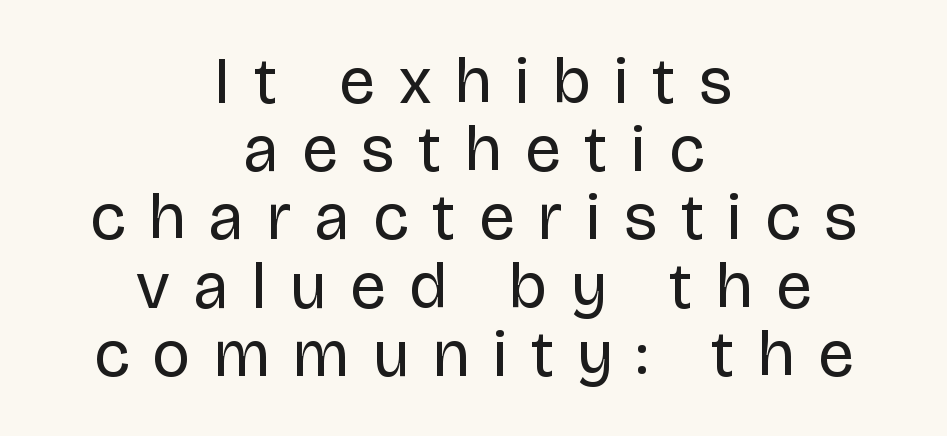
{"serif": "no", "italic": "no", "bold": "no", "weight": "regular", "width": "normal", "stroke_contrast": "low", "x_height": "large", "monospaced": "no", "underline": "no", "align": "center", "line_spacing": "tight", "line_spacing_ratio": 1.05, "letter_spacing": "wide", "letter_spacing_em": 0.37, "glyph_px": 65}
